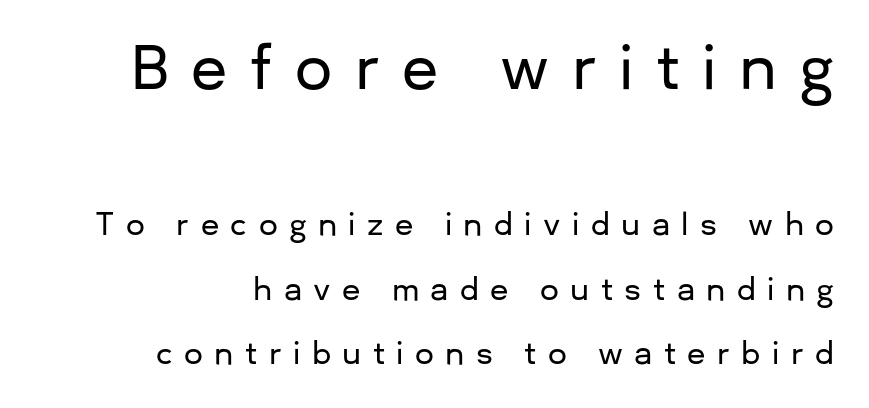
The image shows 59 px sans-serif type, upright; set right-aligned, loose line spacing (2.14x), unusually wide letter spacing (+0.38 em), not underlined; the first (top) block is 1.97x larger; low stroke contrast and a medium x-height.
